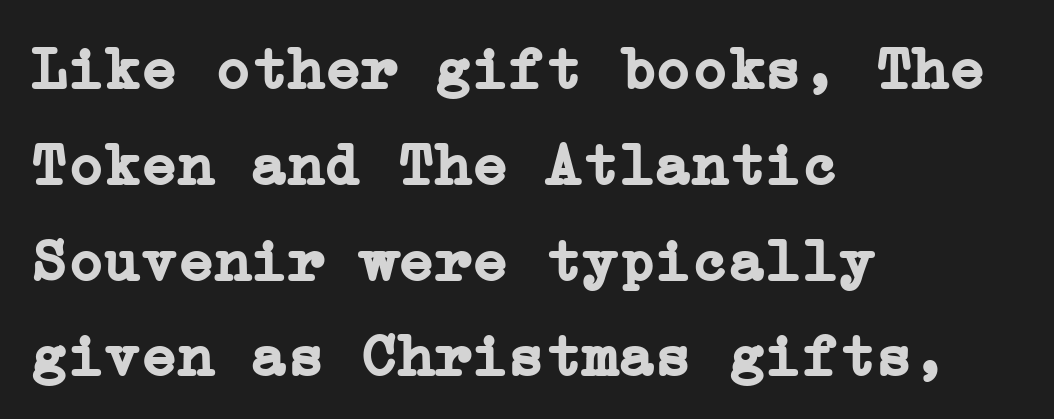
The strip under each line holds only bare page. No extra tracking has been applied to these lines. Typeset ragged right — the left edge is the straight one. If you drew a line through each stem, it would be perfectly vertical. Baseline-to-baseline distance is the conventional proportion of letter height.
